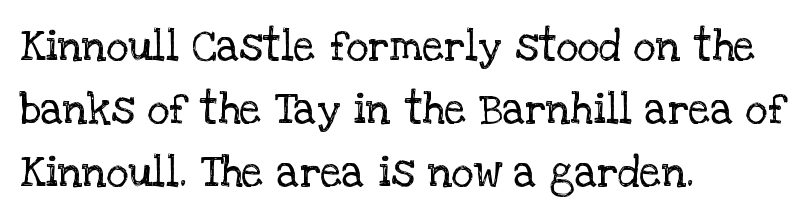
Q: Is the text bold? A: No.
Q: Is the text italic (slanted)? A: No, it is upright.
Q: Is the typeface a serif or a sans-serif typeface? A: Serif.
Q: Is the text underlined? A: No.
Q: How is the paragraph aligned? A: Left-aligned.
Q: Is the spacing between letters normal or unusually wide? A: Normal.
Q: Is the spacing between lines tight, normal or loose? A: Normal.
Q: Width (condensed, normal, or wide)? A: Normal.
Q: Stroke contrast? A: Low.
Q: x-height? A: Large.
Q: Monospaced? A: No.
